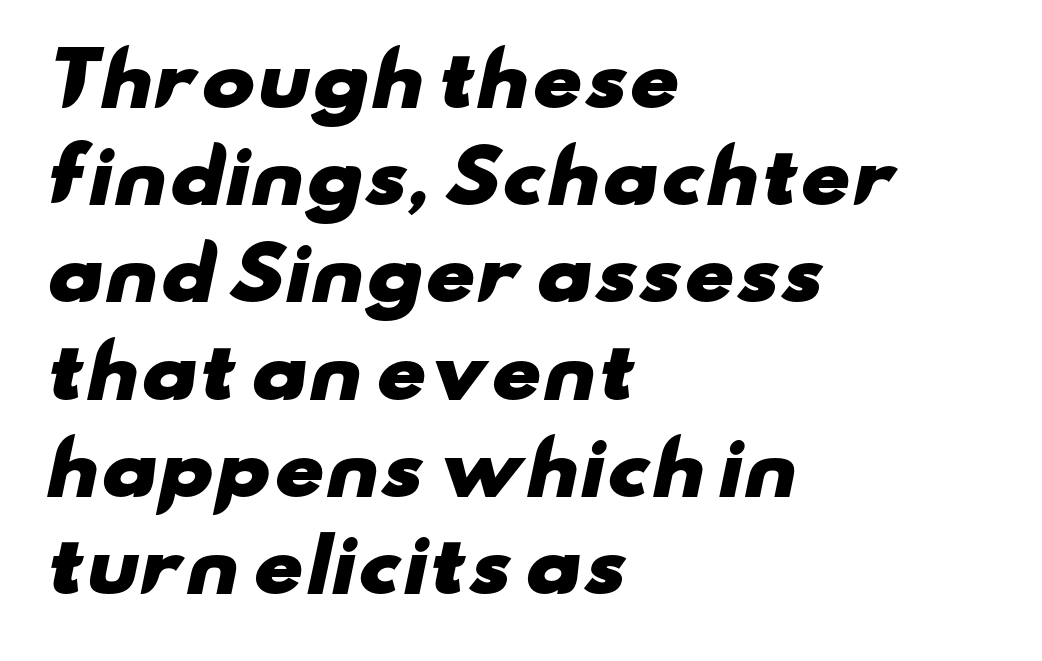
You could not count columns in this text — the font is proportionally spaced. Lines of text with bare space underneath. In terms of letterform style, serifs are entirely absent. The rendering keeps characters at their native spacing. If you drew a ruler down the left edge, every line would touch it. Heavy-handed strokes throughout: this text is bold.
